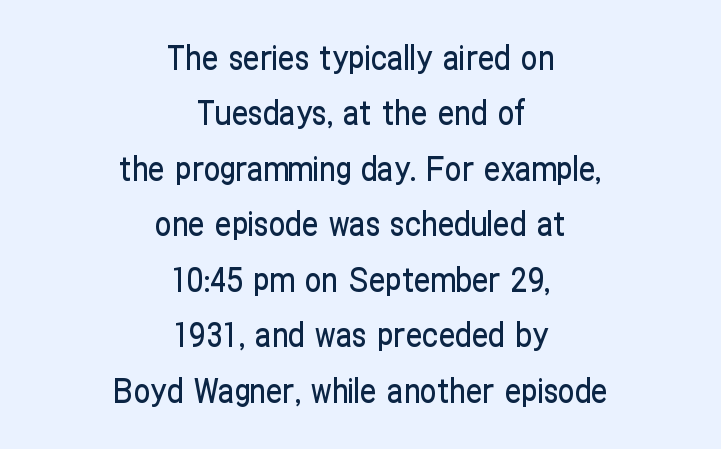
The image shows 33 px condensed sans-serif type, upright; set centered, normal line spacing (1.68x), normal letter spacing, not underlined; low stroke contrast and a medium x-height.
